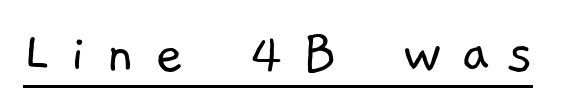
Q: Is the text bold? A: No.
Q: Is the typeface a serif or a sans-serif typeface? A: Sans-serif.
Q: Is the text underlined? A: Yes.
Q: Is the spacing between letters normal or unusually wide? A: Unusually wide.
Q: Width (condensed, normal, or wide)? A: Normal.
Q: Stroke contrast? A: Low.
Q: x-height? A: Medium.
Q: Monospaced? A: No.
